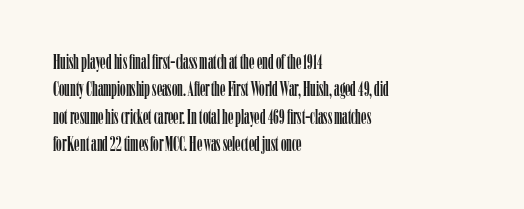
The lines are quadded left. Bare-footed words on every line. Notice how the stems are strictly vertical — no italics here. The gaps between neighbouring characters are ordinary and unremarkable.
